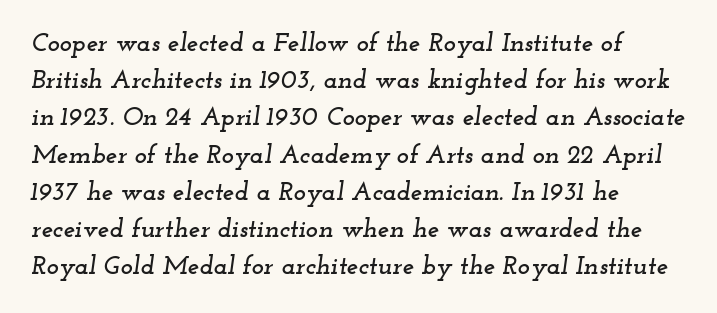
Q: Is the text italic (slanted)? A: Yes, it leans right by about 12 degrees.
Q: Is the text underlined? A: No.
Q: How is the paragraph aligned? A: Left-aligned.
Q: Is the spacing between letters normal or unusually wide? A: Normal.
Q: Is the spacing between lines tight, normal or loose? A: Normal.
